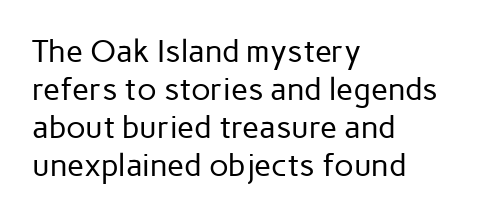
The specimen reads as upright at a glance. Plain, unruled lines of type. The rendering keeps characters at their native spacing. Stem width sits at or under what a default text font uses.
